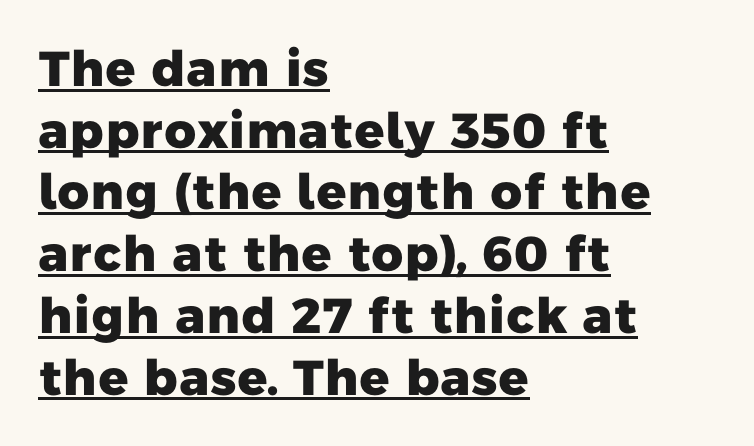
Q: Is the text bold? A: Yes.
Q: Is the typeface a serif or a sans-serif typeface? A: Sans-serif.
Q: Is the text underlined? A: Yes.
Q: How is the paragraph aligned? A: Left-aligned.
Q: Is the spacing between letters normal or unusually wide? A: Normal.
Q: Is the spacing between lines tight, normal or loose? A: Normal.
Q: Width (condensed, normal, or wide)? A: Normal.
Q: Stroke contrast? A: Low.
Q: x-height? A: Medium.
Q: Monospaced? A: No.
